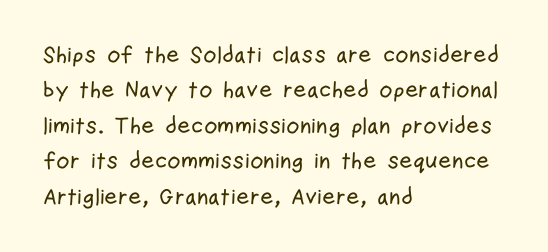
{"italic": "no", "underline": "no", "align": "left", "line_spacing": "normal", "line_spacing_ratio": 1.54, "letter_spacing": "normal", "letter_spacing_em": 0.0, "glyph_px": 23}
